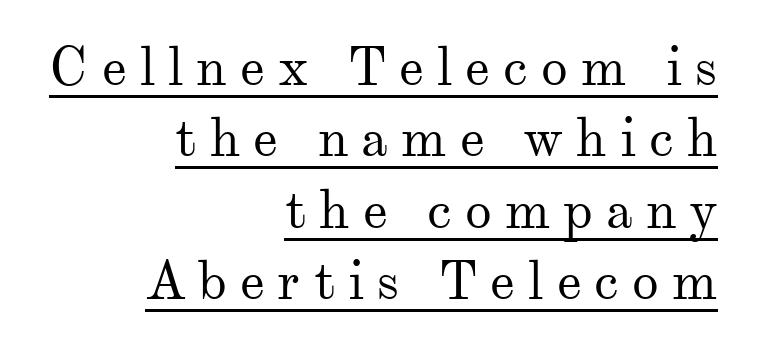
The image shows 54 px regular-weight serif type, upright; set right-aligned, normal line spacing (1.32x), unusually wide letter spacing (+0.24 em), underlined; medium stroke contrast and a small x-height.
